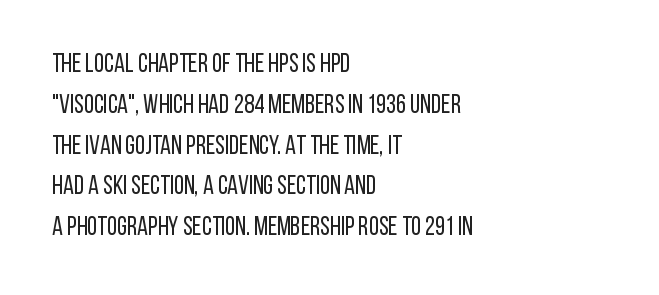
{"italic": "no", "bold": "no", "underline": "no", "align": "left", "line_spacing": "normal", "line_spacing_ratio": 1.57, "letter_spacing": "normal", "letter_spacing_em": 0.0, "glyph_px": 26}
